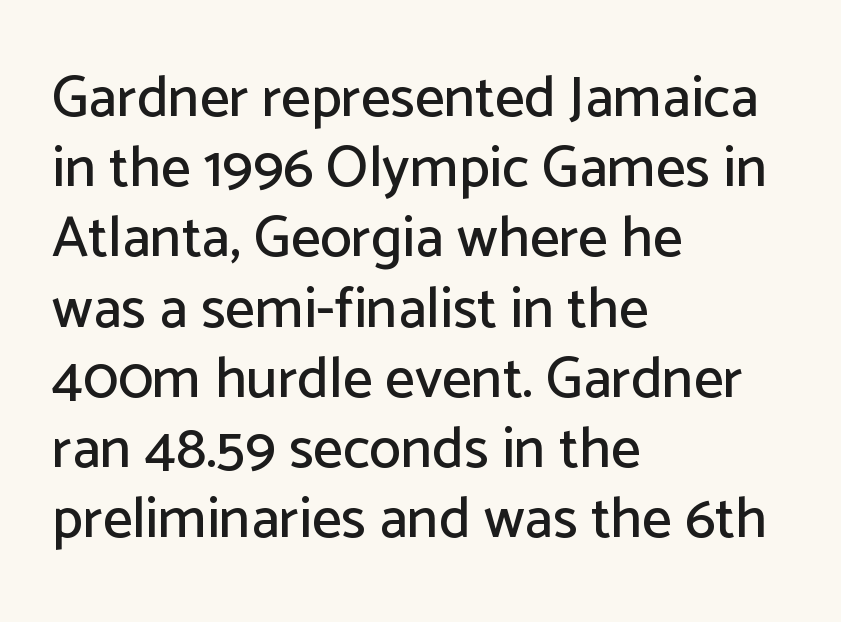
{"serif": "no", "italic": "no", "width": "normal", "stroke_contrast": "low", "x_height": "medium", "monospaced": "no", "underline": "no", "align": "left", "line_spacing_ratio": 1.21, "letter_spacing": "normal", "letter_spacing_em": 0.0, "glyph_px": 58}
